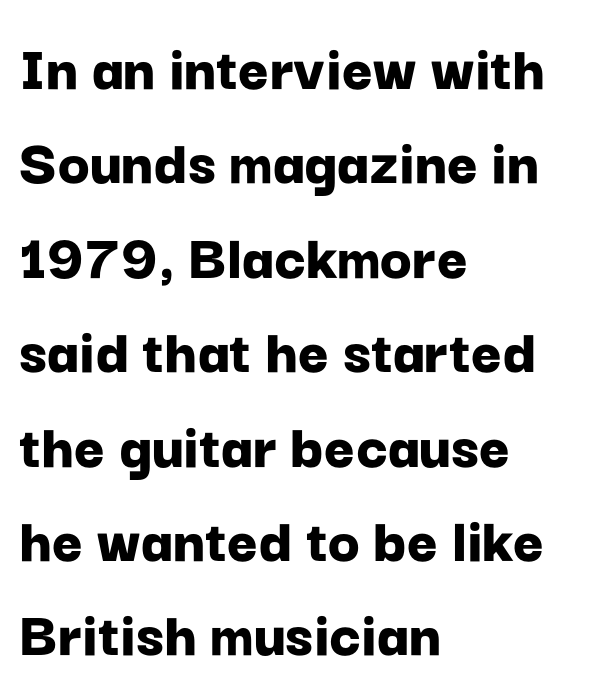
The text was rendered using a sans face with plain stroke endings. Check the space under the baseline: it is left empty. Quick note: interline space is typical. The letterforms sit shoulder to shoulder at normal distance. Italic: no, the glyphs are upright roman. A dark, heavy texture on the line: the type is bold.
